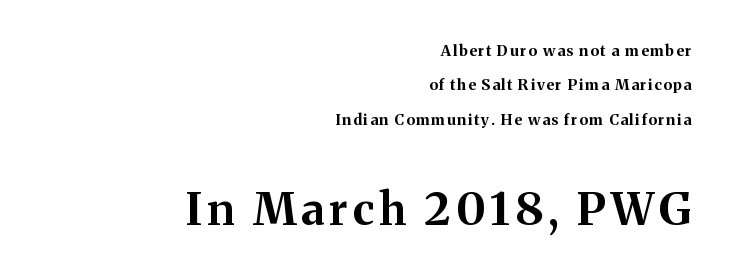
Airy leading. Quick note: not italic, upright. The rendering uses natural spacing where letterforms have individual widths. Is the lower block the larger one? Yes — the lower block carries the bigger type. Letterform terminals end in serifs throughout the passage. The rendering uses a bold face; every stroke is thick and dark.
